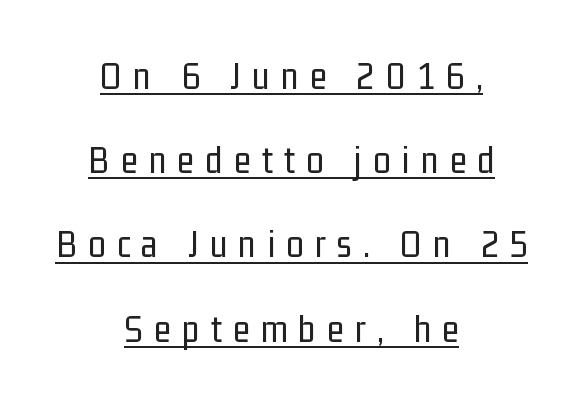
Q: Is the text bold? A: No.
Q: Is the text italic (slanted)? A: No, it is upright.
Q: Is the typeface a serif or a sans-serif typeface? A: Sans-serif.
Q: Is the text underlined? A: Yes.
Q: How is the paragraph aligned? A: Centered.
Q: Is the spacing between letters normal or unusually wide? A: Unusually wide.
Q: Is the spacing between lines tight, normal or loose? A: Loose.
Q: Width (condensed, normal, or wide)? A: Condensed.
Q: Stroke contrast? A: Low.
Q: x-height? A: Medium.
Q: Monospaced? A: No.
